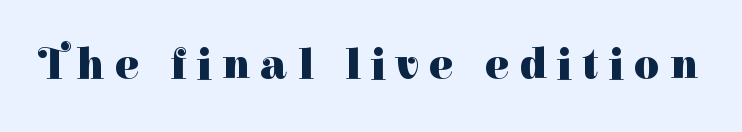
The image shows 44 px heavy serif type, upright; set unusually wide letter spacing (+0.24 em), not underlined; high stroke contrast and a medium x-height.
